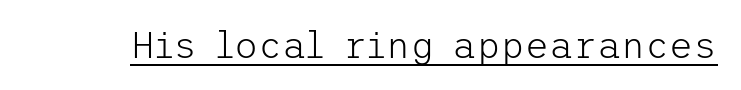
The image shows 37 px light sans-serif type, upright; set normal letter spacing, underlined; low stroke contrast and a medium x-height.
